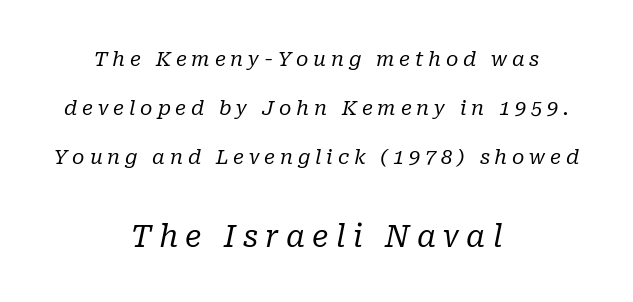
The image shows 30 px regular-weight serif type, italic (leaning right); set centered, loose line spacing (2.46x), unusually wide letter spacing (+0.24 em), not underlined; the second (bottom) block is 1.5x larger; low stroke contrast and a medium x-height.
